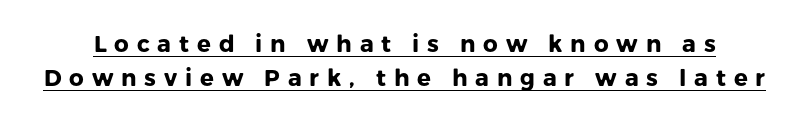
The image shows 23 px bold type, upright; set normal line spacing (1.47x), unusually wide letter spacing (+0.34 em), underlined.
